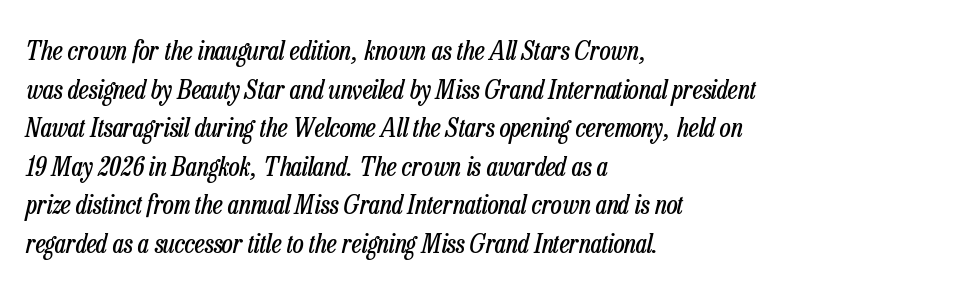
The image shows 27 px text type, italic (leaning right); set left-aligned, normal line spacing (1.43x), normal letter spacing, not underlined.
